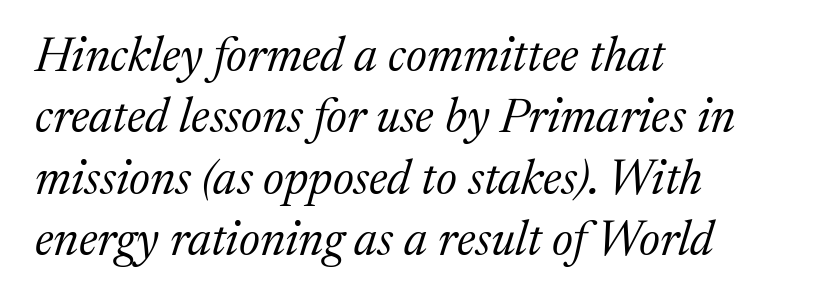
{"serif": "yes", "italic": "yes", "lean": "right", "slant_degrees": 17, "bold": "no", "weight": "regular", "width": "normal", "stroke_contrast": "medium", "x_height": "medium", "monospaced": "no", "underline": "no", "align": "left", "line_spacing": "normal", "line_spacing_ratio": 1.28, "letter_spacing": "normal", "letter_spacing_em": 0.0, "glyph_px": 48}
